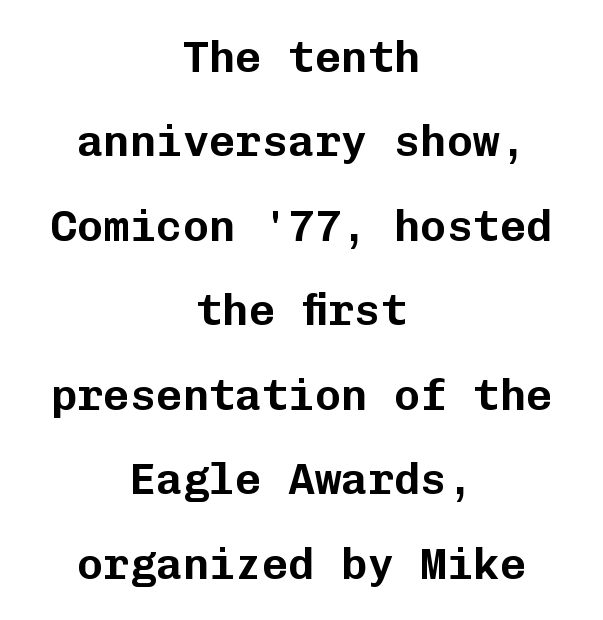
Airy leading. You could call the tracking neutral — neither tight nor loose. This sample has the even, mechanical cadence of fixed-width lettering. Serifs: no, the terminals of the letterforms are clean. The zone under the glyphs is completely vacant. The lettering stays uniformly vertical, giving the passage a roman look.
